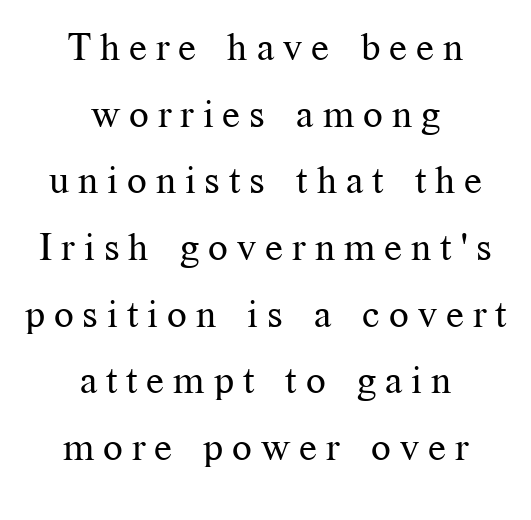
The image shows 39 px regular-weight serif type, upright; set centered, line spacing 1.71x, unusually wide letter spacing (+0.23 em), not underlined; medium stroke contrast and a medium x-height.
